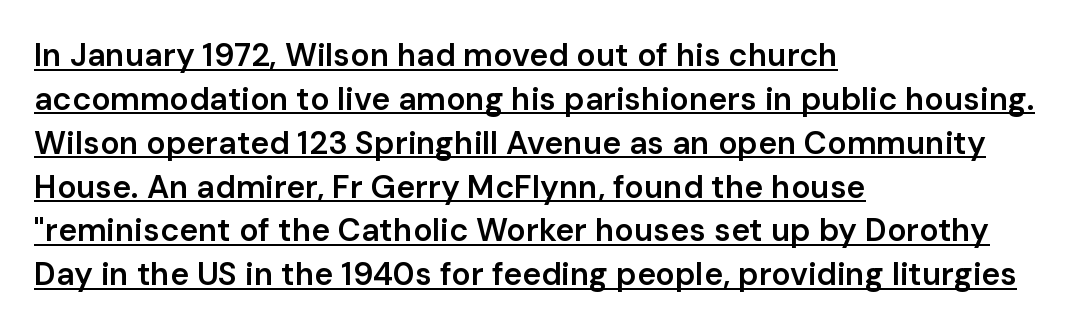
Line beginnings align vertically; line endings do not. Look at the stroke-to-counter ratio: somewhat heavy, a semibold. Tracking here is standard; glyphs follow each other at the usual distance. I'd call this a sans setting — the letters go barefoot.
